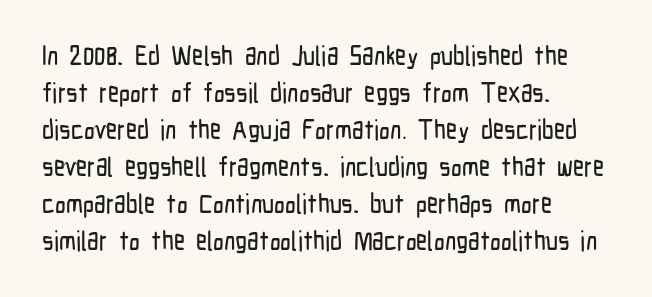
The image shows 27 px text type, upright; set left-aligned, normal line spacing (1.37x), normal letter spacing, not underlined.
